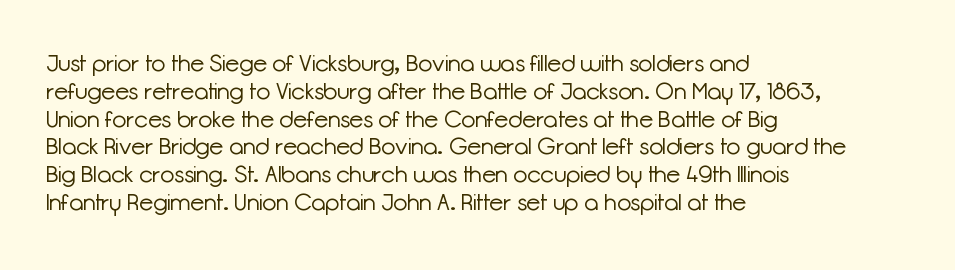
The image shows 23 px text type, upright; set left-aligned, line spacing 1.21x, normal letter spacing, not underlined.
